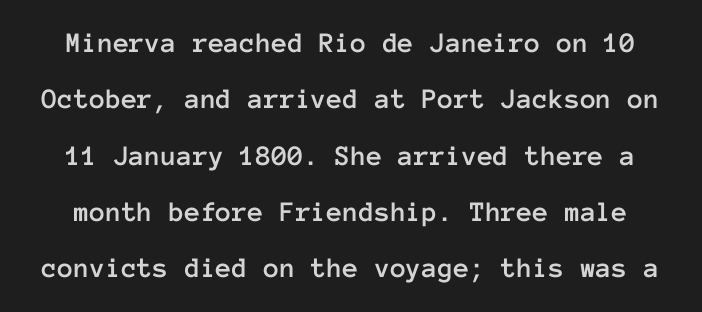
Is this a fixed-width face? Yes — each glyph sits in an identical cell. Whoever set this chose breathing room over compactness in the vertical rhythm. Glyph-to-glyph distance matches everyday printed text. Ascenders rise straight up at ninety degrees. A bare baseline throughout the passage.
